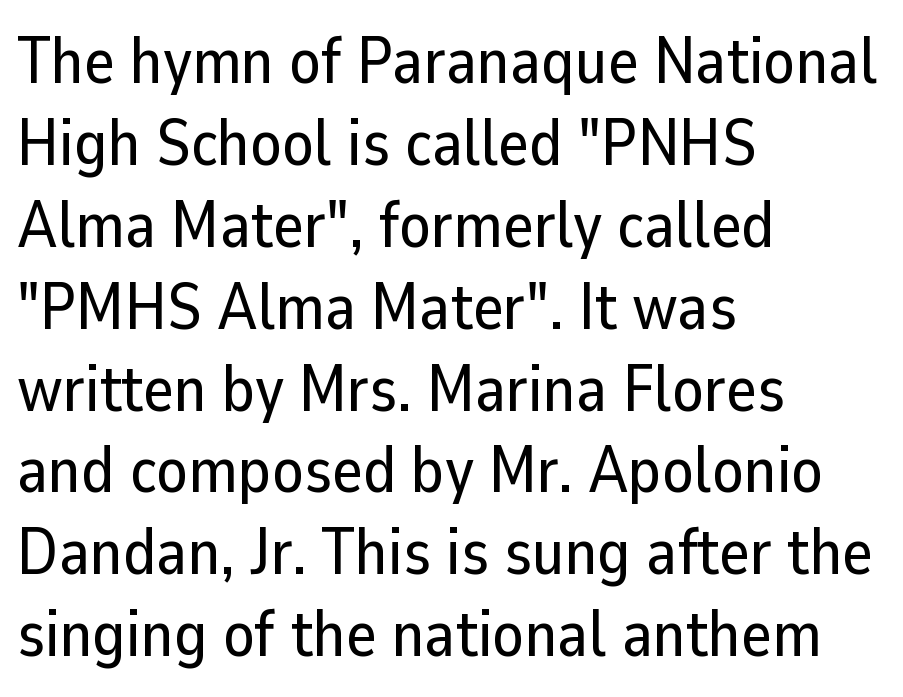
Each word holds together tightly as a unit, with standard inter-letter gaps. Has an underline been added? It has not. This is sans-serif lettering, the kind often seen on screens and signage. Posture: vertical. What's the leading like? Ordinary, nothing unusual. Notice how the passage keeps a crisp vertical edge on the left only.
